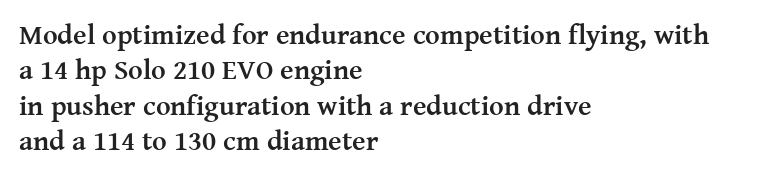
The image shows 28 px semibold serif type, upright; set left-aligned, normal line spacing (1.26x), normal letter spacing, not underlined; medium stroke contrast and a medium x-height.
